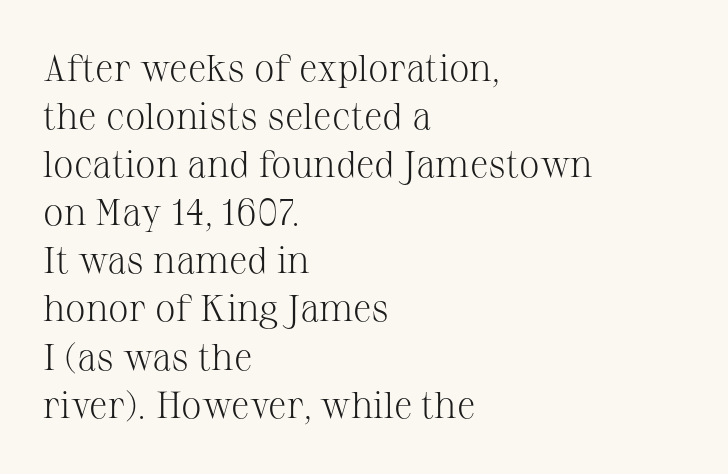
The image shows 37 px light serif type, upright; set left-aligned, normal line spacing (1.3x), normal letter spacing, not underlined; medium stroke contrast and a medium x-height.
